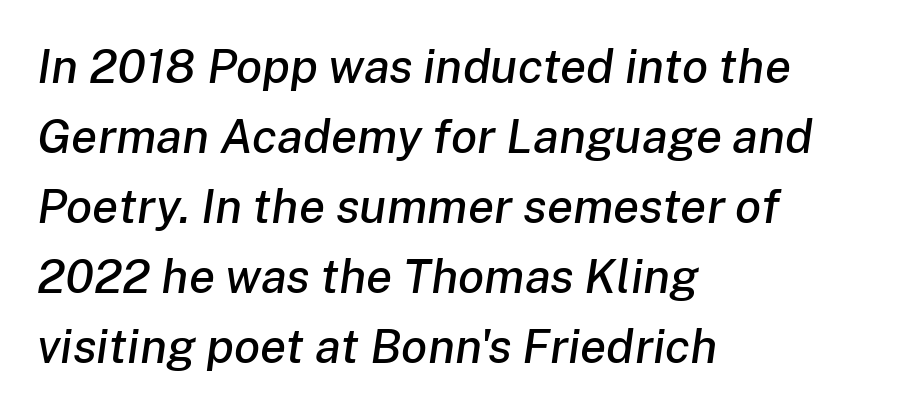
Honestly, the row spacing looks completely unremarkable. Any mark beneath the type? The region is blank. Students, note that the glyphs here touch the page at normal intervals. Reading down the block, your eye returns to a fixed left position each line.
